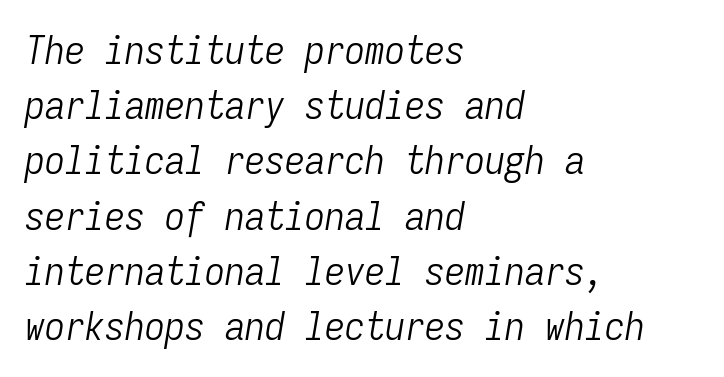
Q: Is the text bold? A: No.
Q: Is the text italic (slanted)? A: Yes, it leans right by about 9 degrees.
Q: Is the text underlined? A: No.
Q: How is the paragraph aligned? A: Left-aligned.
Q: Is the spacing between letters normal or unusually wide? A: Normal.
Q: Is the spacing between lines tight, normal or loose? A: Normal.
Q: Width (condensed, normal, or wide)? A: Condensed.
Q: Stroke contrast? A: Low.
Q: x-height? A: Medium.
Q: Monospaced? A: Yes.
